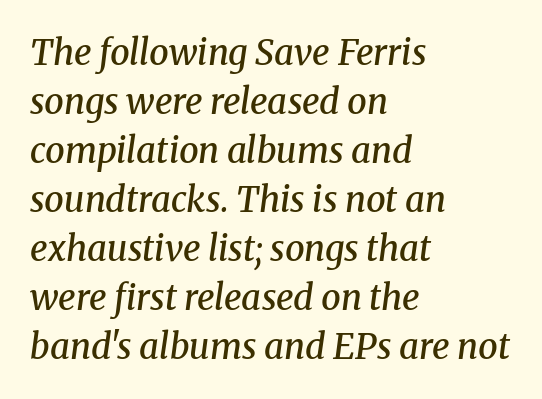
The image shows 35 px semibold serif type, italic (leaning right); set left-aligned, normal line spacing (1.4x), normal letter spacing, not underlined; medium stroke contrast and a medium x-height.
